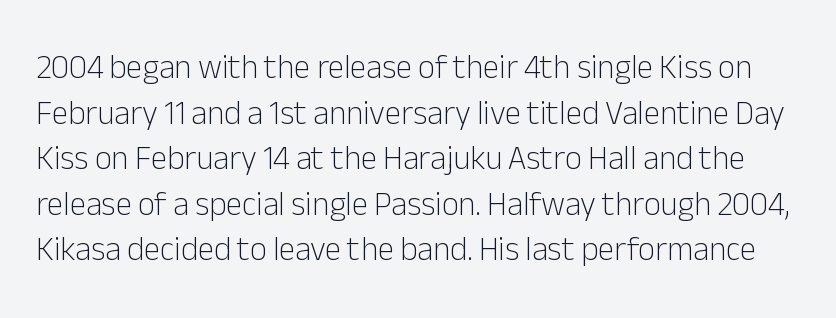
The space directly below the letters is spotless. Weight class: somewhere from thin through regular. A typesetter would call this proportional, since set widths differ per character. This rendering employs a face without finishing strokes, i.e., a sans-serif. Is there any slant? The stems are plumb. The lines sit at an ordinary, default distance from one another.
